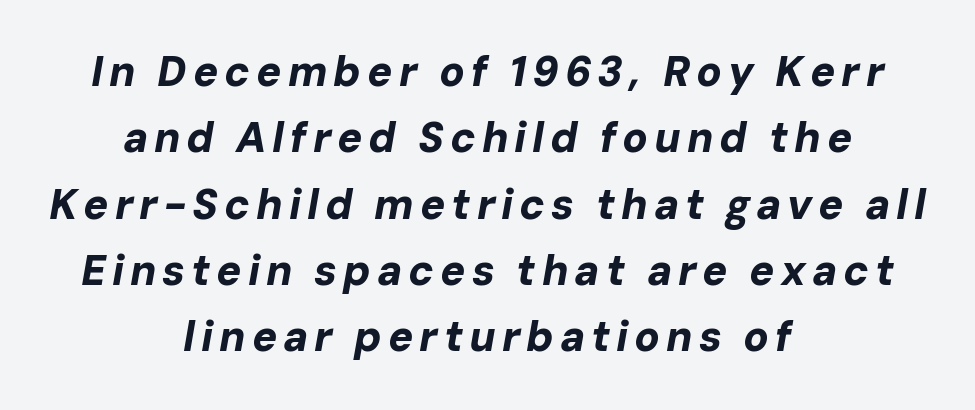
The image shows 42 px bold type, italic (leaning right); set centered, normal line spacing (1.58x), not underlined; low stroke contrast and a medium x-height.
